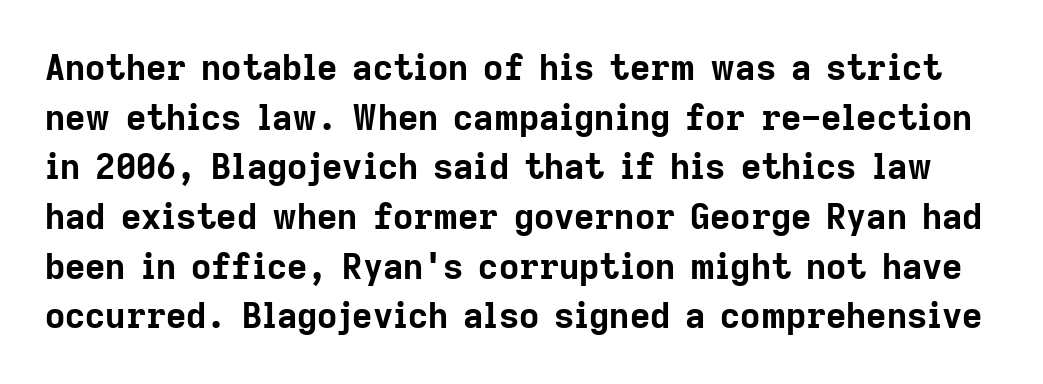
{"serif": "no", "italic": "no", "bold": "yes", "weight": "bold", "width": "normal", "stroke_contrast": "low", "x_height": "medium", "monospaced": "no", "underline": "no", "line_spacing": "normal", "line_spacing_ratio": 1.42, "letter_spacing": "normal", "letter_spacing_em": 0.0, "glyph_px": 35}
